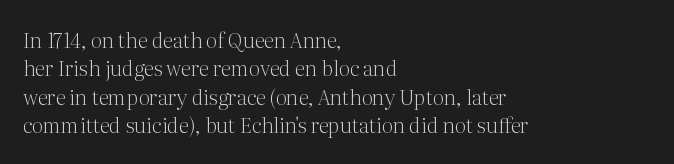
Q: Is the text bold? A: No.
Q: Is the text italic (slanted)? A: No, it is upright.
Q: Is the text underlined? A: No.
Q: How is the paragraph aligned? A: Left-aligned.
Q: Is the spacing between letters normal or unusually wide? A: Normal.
Q: Is the spacing between lines tight, normal or loose? A: Normal.
